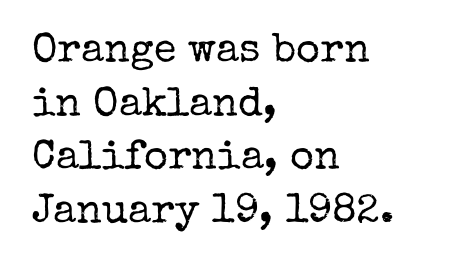
The image shows 41 px regular-weight serif type, upright; set left-aligned, normal line spacing (1.31x), normal letter spacing, not underlined; low stroke contrast and a medium x-height.
